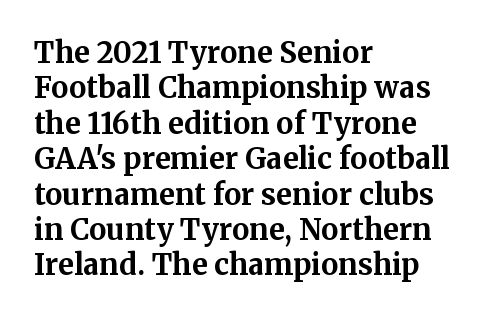
Q: Is the text bold? A: Yes.
Q: Is the text italic (slanted)? A: No, it is upright.
Q: Is the typeface a serif or a sans-serif typeface? A: Serif.
Q: Is the text underlined? A: No.
Q: How is the paragraph aligned? A: Left-aligned.
Q: Is the spacing between letters normal or unusually wide? A: Normal.
Q: Width (condensed, normal, or wide)? A: Normal.
Q: Stroke contrast? A: Medium.
Q: x-height? A: Medium.
Q: Monospaced? A: No.
